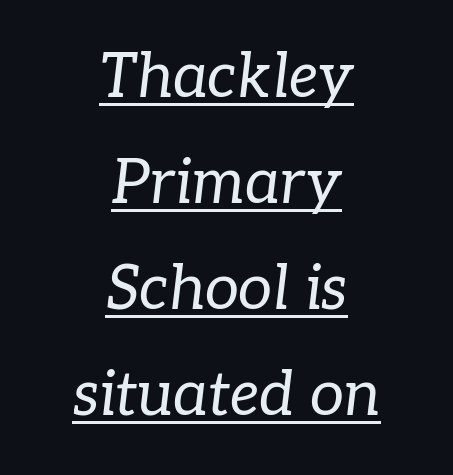
The image shows 61 px regular-weight serif type, italic (leaning right); set centered, line spacing 1.74x, normal letter spacing, underlined; low stroke contrast and a medium x-height.
